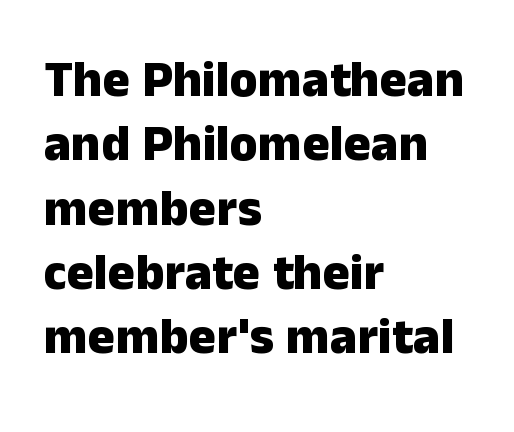
{"serif": "no", "italic": "no", "bold": "yes", "weight": "heavy", "width": "normal", "stroke_contrast": "low", "x_height": "medium", "monospaced": "no", "underline": "no", "align": "left", "line_spacing": "normal", "line_spacing_ratio": 1.26, "letter_spacing": "normal", "letter_spacing_em": 0.0, "glyph_px": 51}
